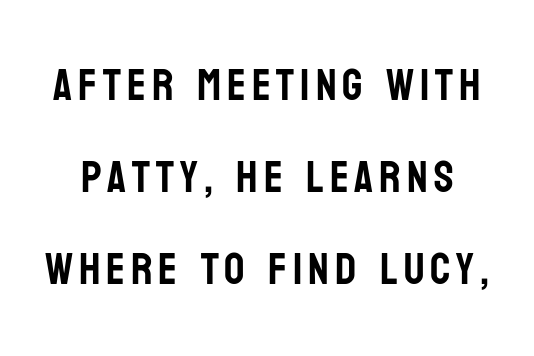
The image shows 45 px condensed sans-serif type, upright; set loose line spacing (2.04x), not underlined; low stroke contrast and a large x-height.
